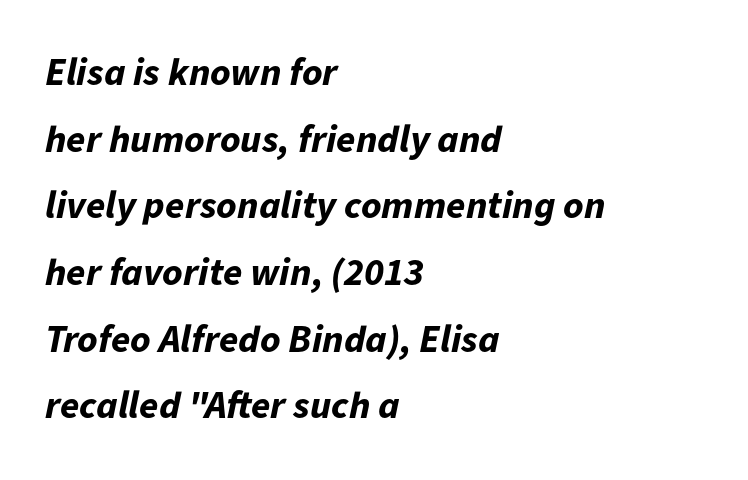
Q: Is the text bold? A: Yes.
Q: Is the text italic (slanted)? A: Yes, it leans right by about 11 degrees.
Q: Is the text underlined? A: No.
Q: How is the paragraph aligned? A: Left-aligned.
Q: Is the spacing between letters normal or unusually wide? A: Normal.
Q: Width (condensed, normal, or wide)? A: Normal.
Q: Stroke contrast? A: Low.
Q: x-height? A: Medium.
Q: Monospaced? A: No.
